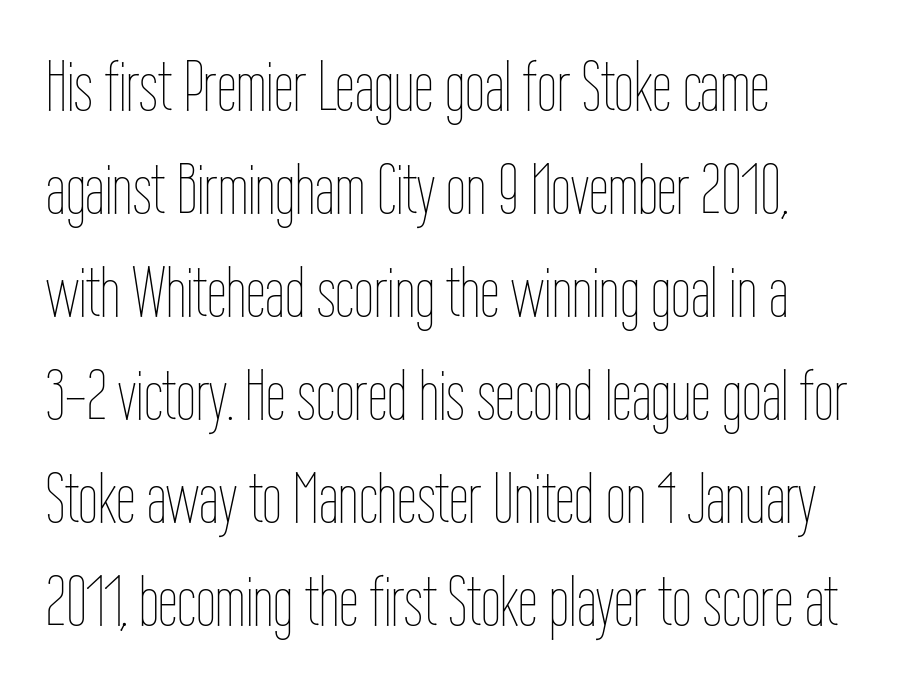
{"italic": "no", "bold": "no", "weight": "thin", "width": "condensed", "stroke_contrast": "low", "x_height": "medium", "monospaced": "no", "underline": "no", "align": "left", "line_spacing": "normal", "line_spacing_ratio": 1.45, "letter_spacing": "normal", "letter_spacing_em": 0.0, "glyph_px": 71}
